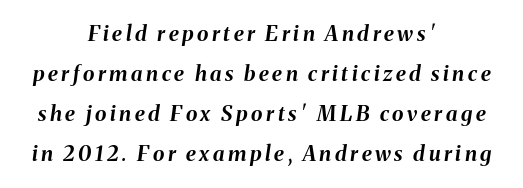
Q: Is the text bold? A: Yes.
Q: Is the text italic (slanted)? A: Yes, it leans right by about 8 degrees.
Q: Is the text underlined? A: No.
Q: How is the paragraph aligned? A: Centered.
Q: Is the spacing between lines tight, normal or loose? A: Loose.
